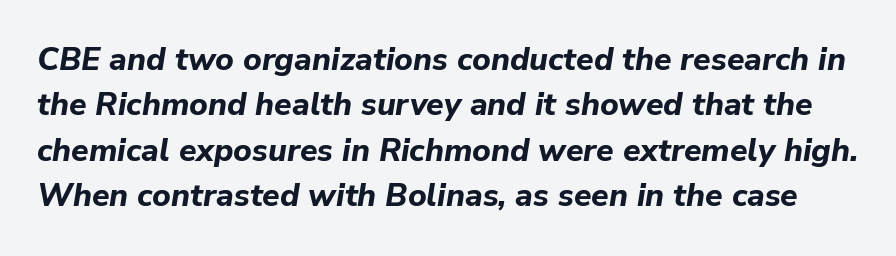
Q: Is the text bold? A: Yes.
Q: Is the text italic (slanted)? A: Yes, it leans right by about 9 degrees.
Q: Is the text underlined? A: No.
Q: Is the spacing between letters normal or unusually wide? A: Normal.
Q: Is the spacing between lines tight, normal or loose? A: Normal.
Q: Width (condensed, normal, or wide)? A: Normal.
Q: Stroke contrast? A: Low.
Q: x-height? A: Medium.
Q: Monospaced? A: No.
